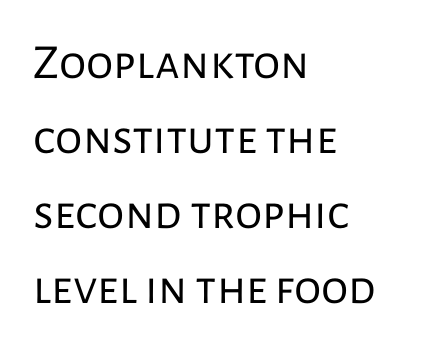
{"serif": "no", "italic": "no", "bold": "no", "weight": "regular", "width": "normal", "stroke_contrast": "low", "x_height": "medium", "monospaced": "no", "underline": "no", "align": "left", "line_spacing": "normal", "line_spacing_ratio": 1.53, "letter_spacing": "normal", "letter_spacing_em": 0.0, "glyph_px": 49}
